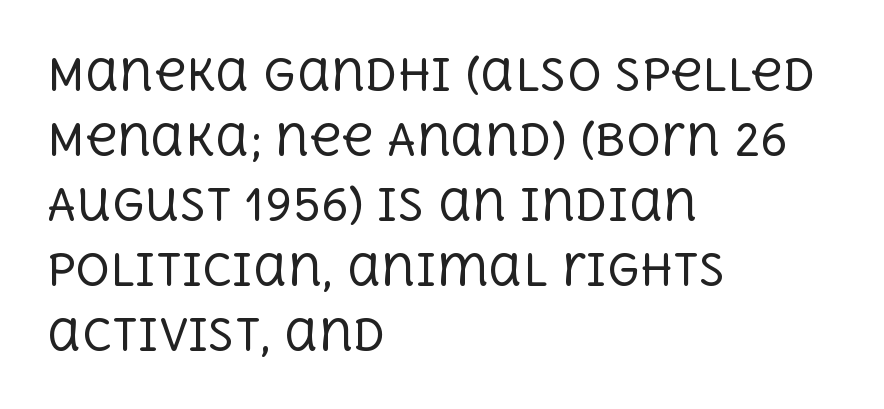
The image shows 43 px regular-weight serif type, upright; set left-aligned, normal line spacing (1.51x), normal letter spacing, not underlined; a large x-height.
